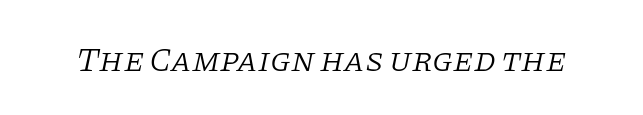
Caption: standard tracking, unaltered. The font's italic variant was chosen for this text. What kind of face is this? One with serifs. The face used here is proportionally spaced, like ordinary book or web type. These glyphs show unthickened strokes, regular width or finer. Has an underline been added? It has not.
